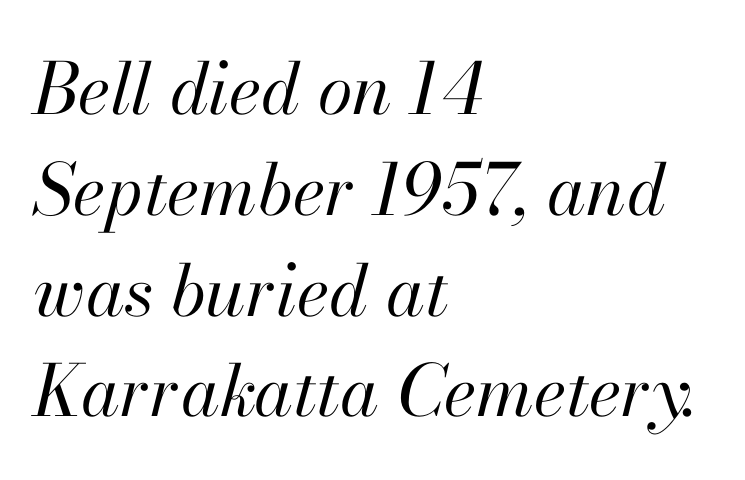
The image shows 71 px regular-weight type, italic (leaning right); set left-aligned, normal line spacing (1.42x), normal letter spacing, not underlined; high stroke contrast and a small x-height.
